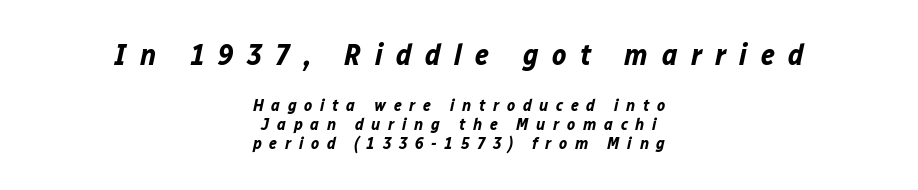
The image shows 30 px bold type, italic (leaning right); set centered, tight line spacing (1.12x), unusually wide letter spacing (+0.45 em), not underlined; the first (top) block is 1.76x larger; low stroke contrast and a medium x-height.
